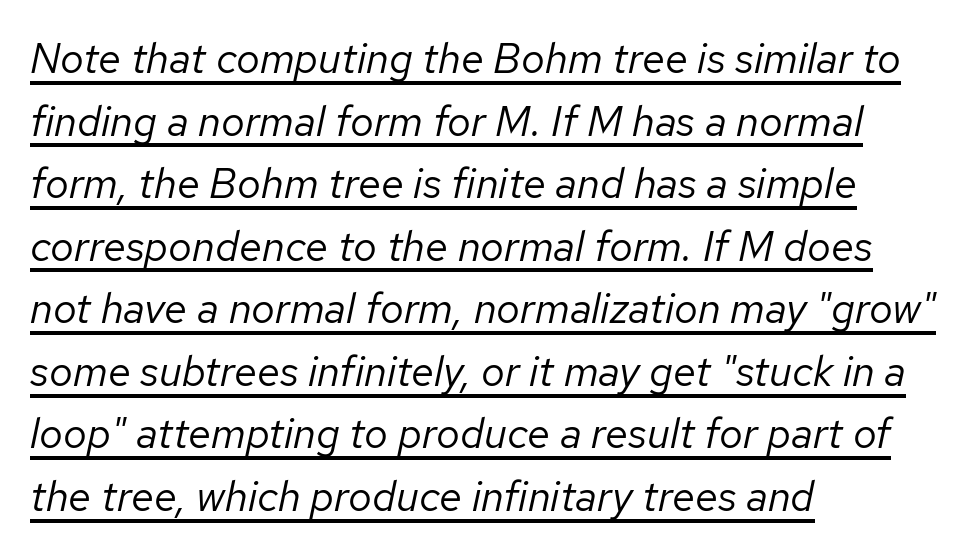
Q: Is the text bold? A: No.
Q: Is the text italic (slanted)? A: Yes, it leans right by about 12 degrees.
Q: Is the text underlined? A: Yes.
Q: How is the paragraph aligned? A: Left-aligned.
Q: Is the spacing between letters normal or unusually wide? A: Normal.
Q: Is the spacing between lines tight, normal or loose? A: Normal.
Q: Width (condensed, normal, or wide)? A: Normal.
Q: Stroke contrast? A: Low.
Q: x-height? A: Medium.
Q: Monospaced? A: No.
